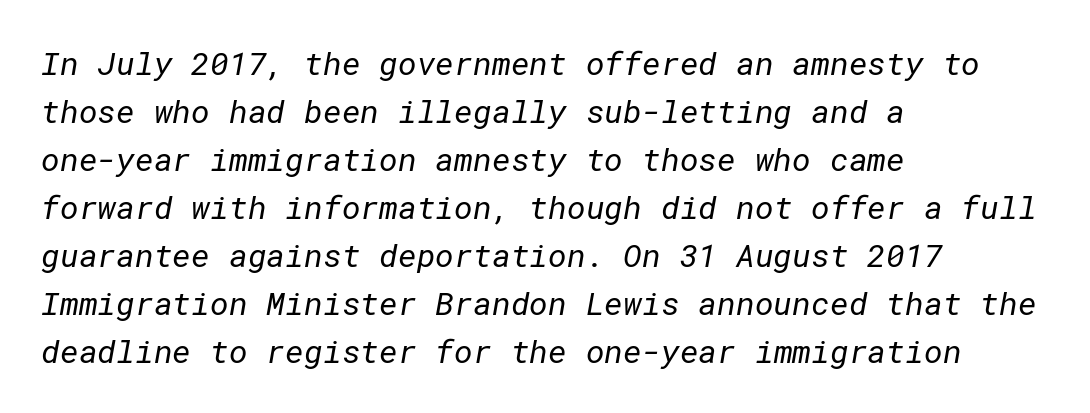
The image shows 32 px regular-weight sans-serif type; set left-aligned, normal line spacing (1.5x), normal letter spacing, not underlined; low stroke contrast and a medium x-height.
